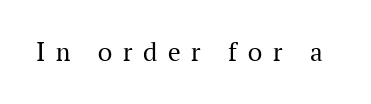
No heavy texture on the line: the type isn't bold. Display-style spreading of the glyphs; the letterfit is very open. Small tapered or slab feet sit at the stroke ends, so this counts as serif. No word sits above an underline. The font's upright variant was chosen for this text.
